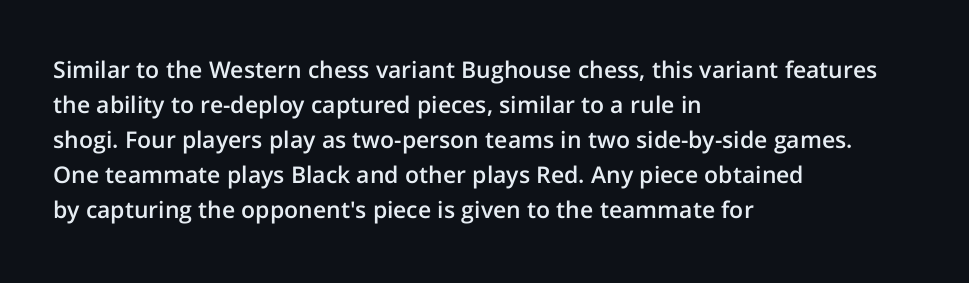
{"italic": "no", "bold": "semi", "underline": "no", "align": "left", "line_spacing": "normal", "line_spacing_ratio": 1.52, "letter_spacing": "normal", "letter_spacing_em": 0.0, "glyph_px": 23}
